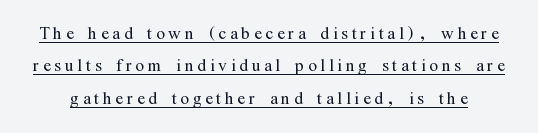
Caption: lettering with a line underneath. No extra ink here — the face is not bold. The rows are spaced the way most documents space them. The lettering holds an erect, upright posture throughout.
